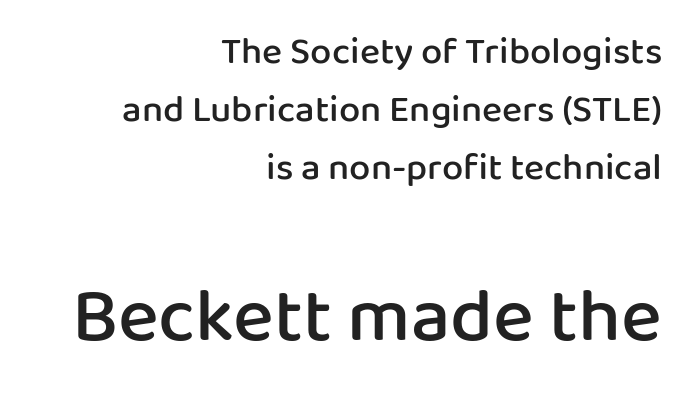
{"serif": "no", "italic": "no", "bold": "semi", "weight": "semibold", "width": "normal", "stroke_contrast": "low", "x_height": "medium", "monospaced": "no", "underline": "no", "align": "right", "line_spacing": "normal", "line_spacing_ratio": 1.53, "letter_spacing": "normal", "letter_spacing_em": 0.0, "larger_block": "second", "size_ratio": 2.03, "glyph_px": 77}
